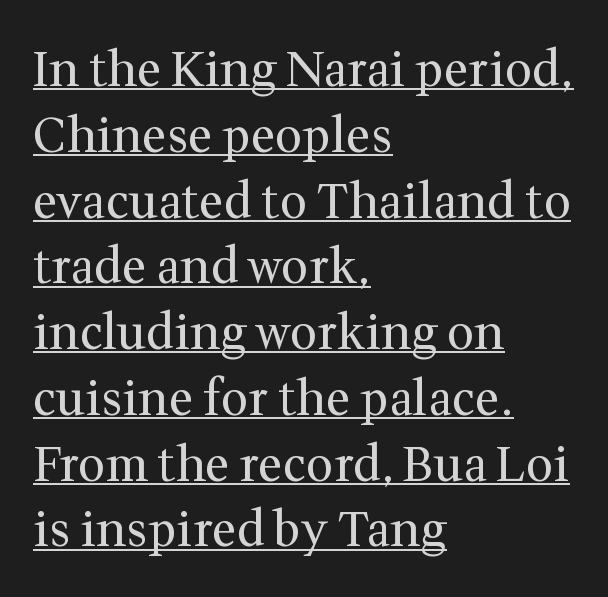
The image shows 48 px regular-weight serif type, upright; set left-aligned, normal line spacing (1.37x), normal letter spacing, underlined; medium stroke contrast and a medium x-height.
